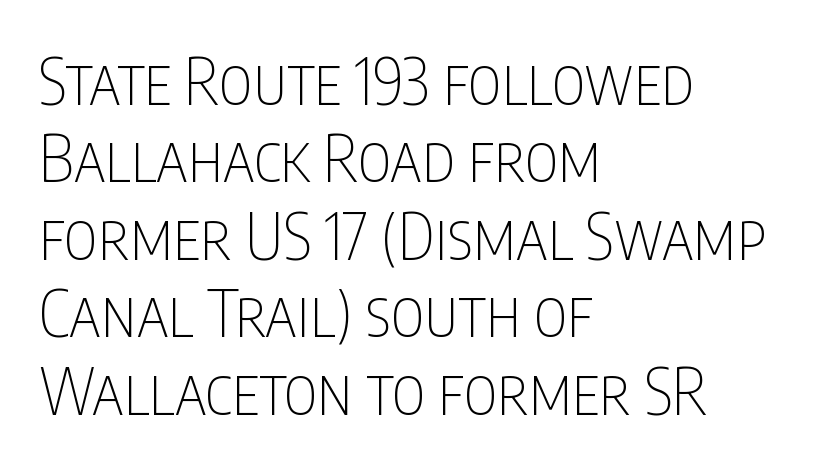
Q: Is the text bold? A: No.
Q: Is the text italic (slanted)? A: No, it is upright.
Q: Is the typeface a serif or a sans-serif typeface? A: Sans-serif.
Q: Is the text underlined? A: No.
Q: How is the paragraph aligned? A: Left-aligned.
Q: Is the spacing between letters normal or unusually wide? A: Normal.
Q: Width (condensed, normal, or wide)? A: Condensed.
Q: Stroke contrast? A: Low.
Q: x-height? A: Large.
Q: Monospaced? A: No.
